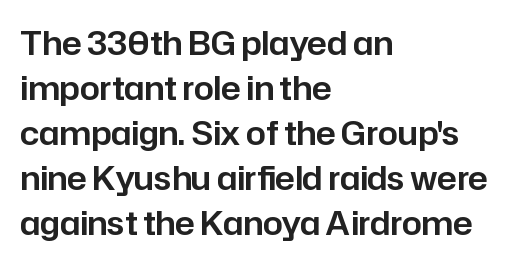
The image shows 32 px sans-serif type, upright; set left-aligned, normal line spacing (1.41x), normal letter spacing, not underlined; low stroke contrast and a medium x-height.
